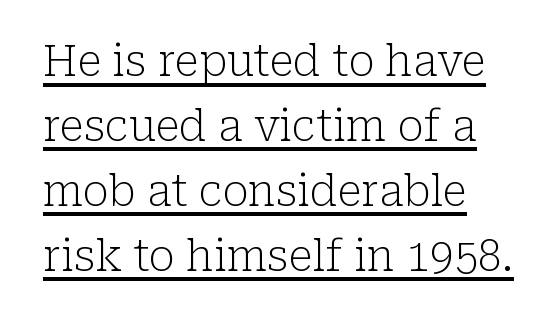
Q: Is the text bold? A: No.
Q: Is the text italic (slanted)? A: No, it is upright.
Q: Is the typeface a serif or a sans-serif typeface? A: Serif.
Q: Is the text underlined? A: Yes.
Q: How is the paragraph aligned? A: Left-aligned.
Q: Is the spacing between letters normal or unusually wide? A: Normal.
Q: Is the spacing between lines tight, normal or loose? A: Normal.
Q: Width (condensed, normal, or wide)? A: Normal.
Q: Stroke contrast? A: Low.
Q: x-height? A: Medium.
Q: Monospaced? A: No.
